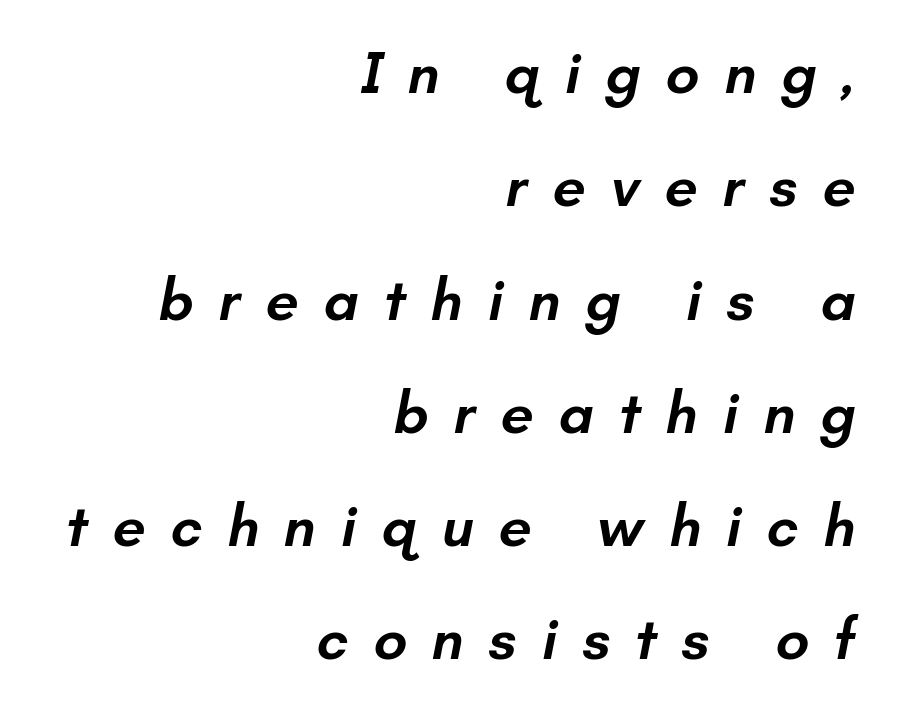
The face used here is a sans, in the tradition of grotesques and geometrics. The paragraph shown leans on its right margin. Descender tails drop into unmarked territory. Caption: expanded tracking, letters set apart.
